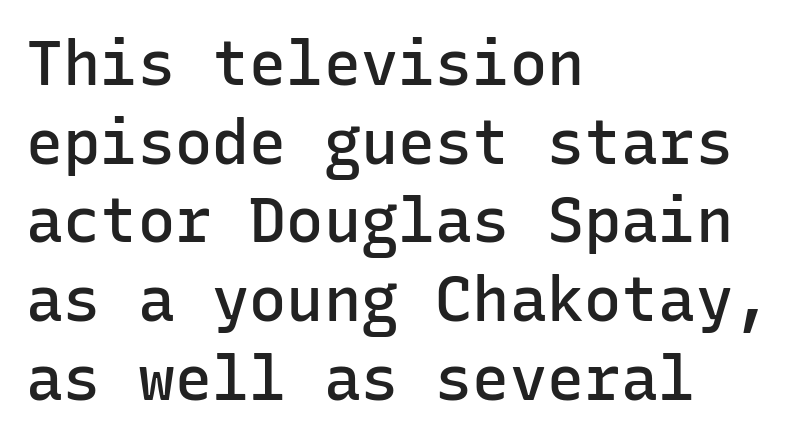
Q: Is the text bold? A: Semi-bold.
Q: Is the text italic (slanted)? A: No, it is upright.
Q: Is the typeface a serif or a sans-serif typeface? A: Sans-serif.
Q: Is the text underlined? A: No.
Q: How is the paragraph aligned? A: Left-aligned.
Q: Is the spacing between letters normal or unusually wide? A: Normal.
Q: Is the spacing between lines tight, normal or loose? A: Normal.
Q: Width (condensed, normal, or wide)? A: Normal.
Q: Stroke contrast? A: Low.
Q: x-height? A: Medium.
Q: Monospaced? A: Yes.
